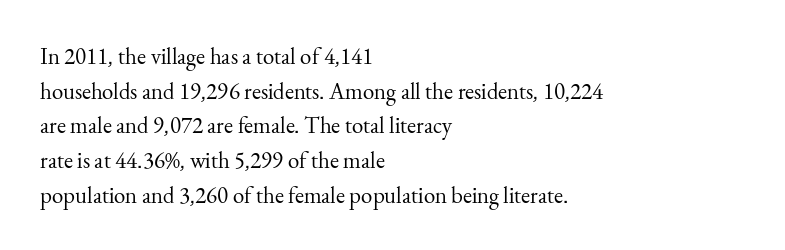
The image shows 23 px text type, upright; set left-aligned, normal line spacing (1.51x), normal letter spacing, not underlined.
